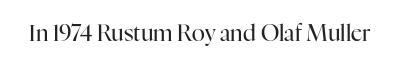
The image shows 22 px text type, upright; set normal letter spacing, not underlined.
